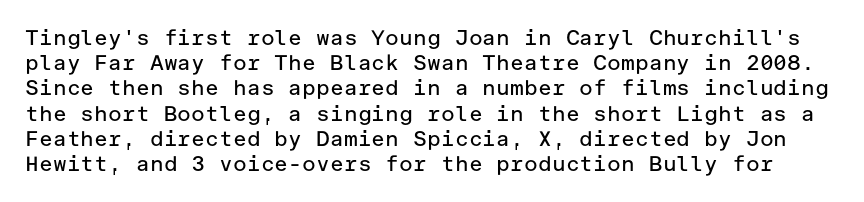
A bare baseline throughout the passage. The gaps between neighbouring characters are ordinary and unremarkable. Italic: no, the glyphs are upright roman. Weight: not bold — regular or lighter.
